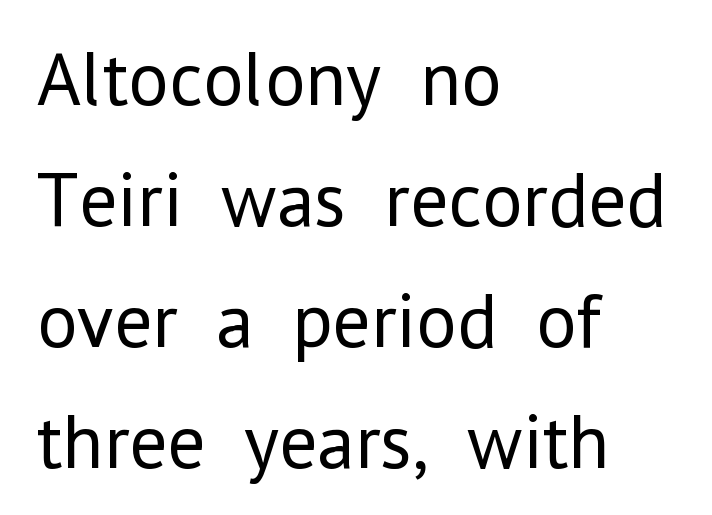
Q: Is the text bold? A: No.
Q: Is the text italic (slanted)? A: No, it is upright.
Q: Is the typeface a serif or a sans-serif typeface? A: Sans-serif.
Q: Is the text underlined? A: No.
Q: How is the paragraph aligned? A: Left-aligned.
Q: Is the spacing between letters normal or unusually wide? A: Normal.
Q: Is the spacing between lines tight, normal or loose? A: Normal.
Q: Width (condensed, normal, or wide)? A: Normal.
Q: Stroke contrast? A: Low.
Q: x-height? A: Medium.
Q: Monospaced? A: No.
